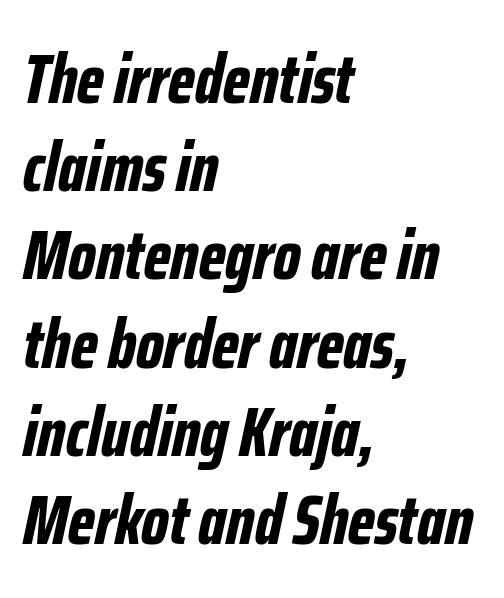
The image shows 70 px bold, condensed type, italic (leaning right); set left-aligned, normal line spacing (1.26x), normal letter spacing, not underlined; low stroke contrast and a medium x-height.
